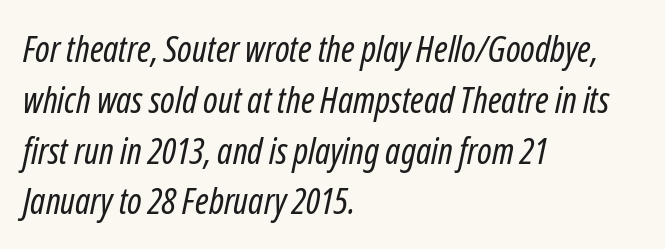
Nobody drew a line under any word here. Every row of glyphs begins at an identical x-position on the left. Here the glyphs are tracked normally, forming tight word shapes. These lines were composed using italics.
